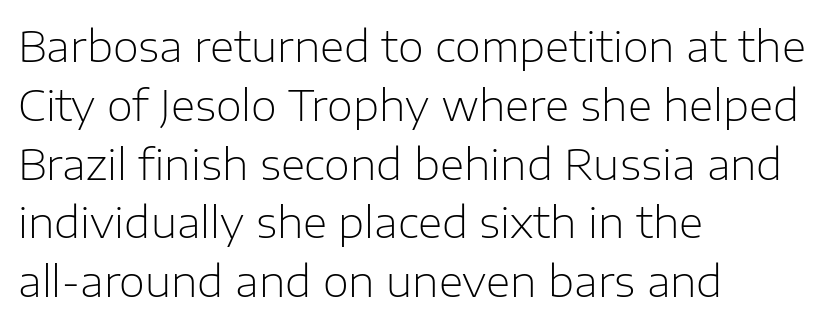
Quick note: interline space is typical. Proportional: the letters do not fall into vertical columns. Ink coverage per letter is moderate at most. The passage shown is typeset with a sans-serif family.
